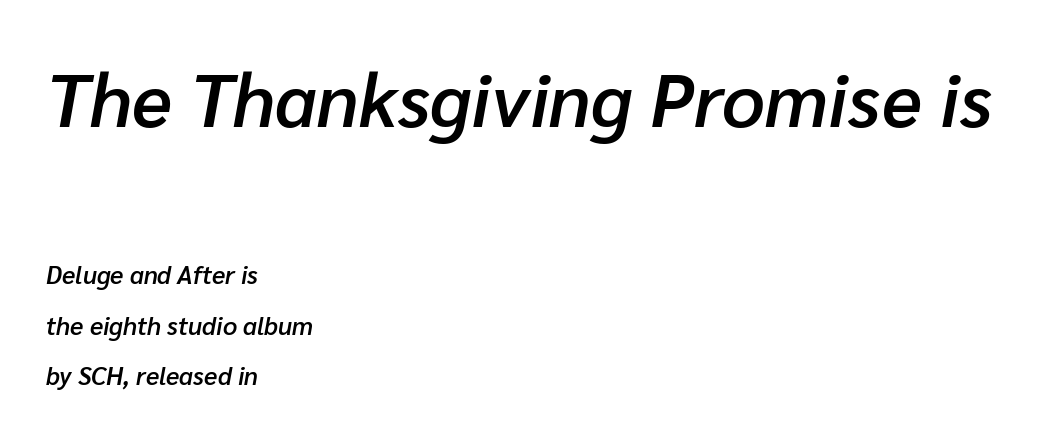
The rendering applies a slant to the glyphs. Widely set lines give the paragraph a tall, airy silhouette. The face used here is proportionally spaced, like ordinary book or web type. Does the copy run flush right? No — it runs flush left.
